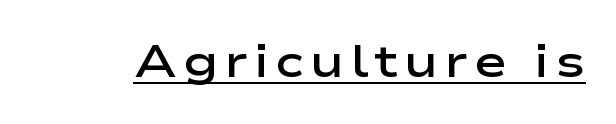
The letters advance in unequal steps, a hallmark of proportional type. The rendering shows plain stroke endings on the letterforms — a sans-serif design. Is there an underline? Yes — a line sits under the letters. The font's upright variant was chosen for this text.
